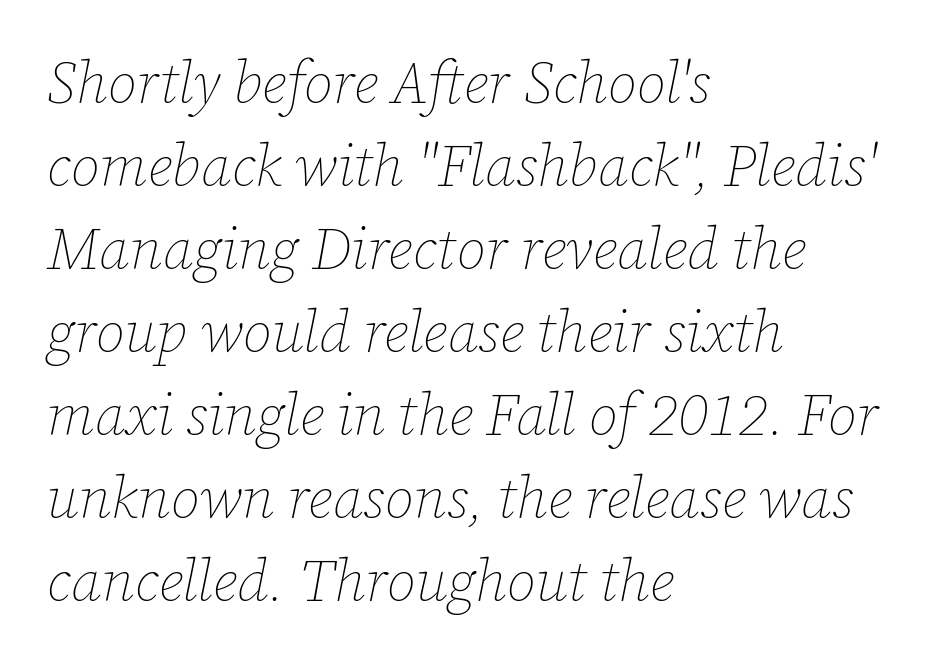
Compared with typical body copy, the letter spacing here is the same. No letter is thick-stroked: the sample isn't bold. You could not count columns in this text — the font is proportionally spaced. Vertical spacing — default.
